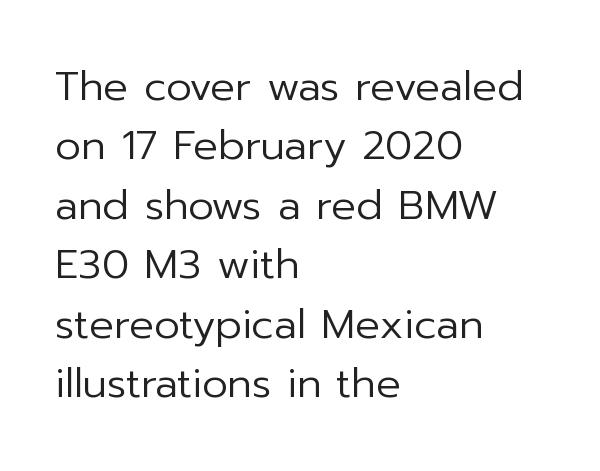
The image shows 41 px regular-weight sans-serif type, upright; set left-aligned, normal line spacing (1.45x), normal letter spacing, not underlined; low stroke contrast and a medium x-height.
